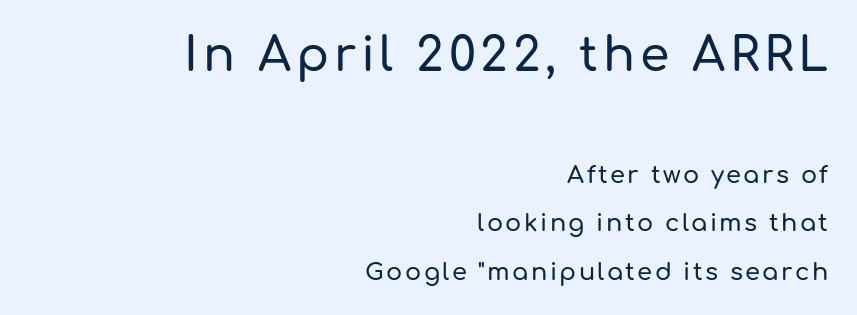
Nothing sits at the stroke ends, so this counts as sans-serif. A typesetter would mark this as roman, not italic. Do the characters align in a grid? No, the font is proportional. Line endings align vertically; line beginnings do not. Bare-footed words on every line. How would I describe the line gaps? Wide and relaxed.
